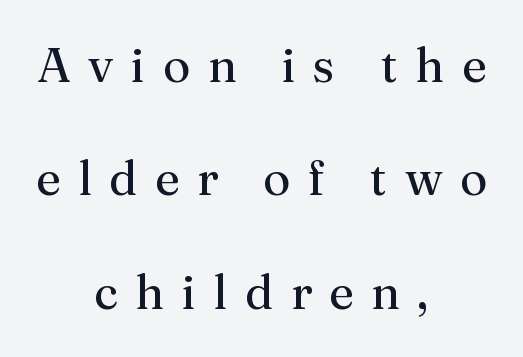
This sample trades compactness for vertical openness between lines. Each stroke keeps to a modest, everyday thickness or less. Posture: straight, roman, zero tilt. The font family rendered here belongs to the serif group.
